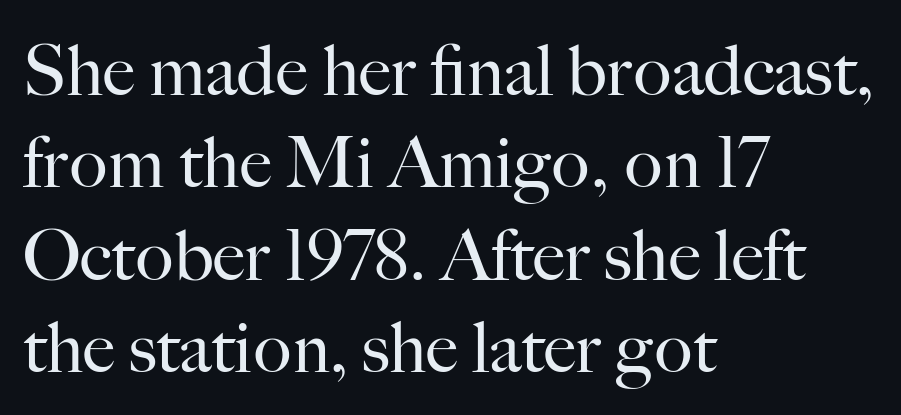
Q: Is the text bold? A: No.
Q: Is the text italic (slanted)? A: No, it is upright.
Q: Is the typeface a serif or a sans-serif typeface? A: Serif.
Q: Is the text underlined? A: No.
Q: How is the paragraph aligned? A: Left-aligned.
Q: Is the spacing between letters normal or unusually wide? A: Normal.
Q: Is the spacing between lines tight, normal or loose? A: Normal.
Q: Width (condensed, normal, or wide)? A: Normal.
Q: Stroke contrast? A: High.
Q: x-height? A: Small.
Q: Monospaced? A: No.
